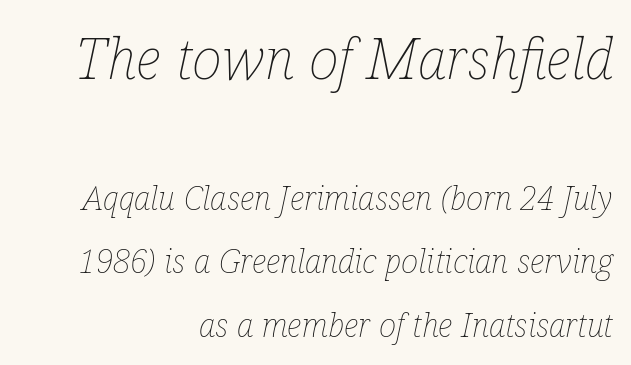
The image shows 57 px thin, condensed type, italic (leaning right); set right-aligned, loose line spacing (1.93x), normal letter spacing, not underlined; the first (top) block is 1.73x larger; low stroke contrast and a medium x-height.
